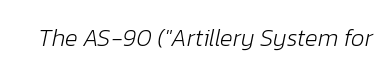
Q: Is the text bold? A: No.
Q: Is the text italic (slanted)? A: Yes, it leans right by about 12 degrees.
Q: Is the text underlined? A: No.
Q: Is the spacing between letters normal or unusually wide? A: Normal.
